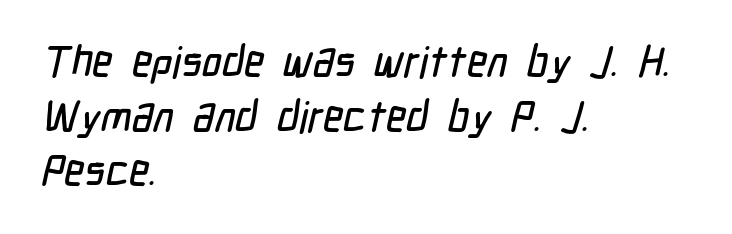
Is this a fixed-width face? No — the glyphs have proportional, varying widths. Leading: standard. Note: no serifs on the glyphs. A student would call this left alignment; a typographer would say flush left, rag right.
